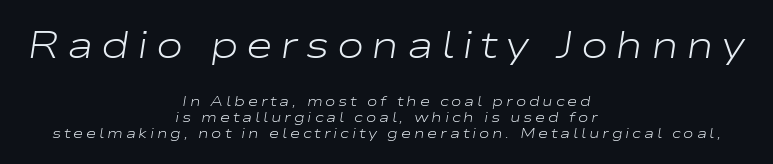
The image shows 37 px light, wide type, italic (leaning right); set centered, tight line spacing (1.13x), unusually wide letter spacing (+0.2 em), not underlined; the first (top) block is 2.64x larger; low stroke contrast and a medium x-height.
